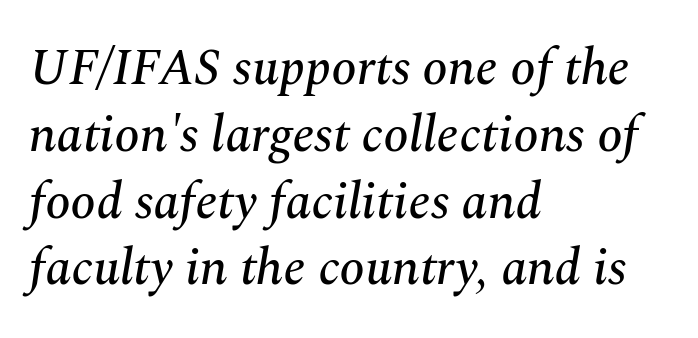
Q: Is the text italic (slanted)? A: Yes, it leans right by about 10 degrees.
Q: Is the typeface a serif or a sans-serif typeface? A: Serif.
Q: Is the text underlined? A: No.
Q: How is the paragraph aligned? A: Left-aligned.
Q: Is the spacing between letters normal or unusually wide? A: Normal.
Q: Is the spacing between lines tight, normal or loose? A: Normal.
Q: Width (condensed, normal, or wide)? A: Normal.
Q: Stroke contrast? A: Medium.
Q: x-height? A: Medium.
Q: Monospaced? A: No.
